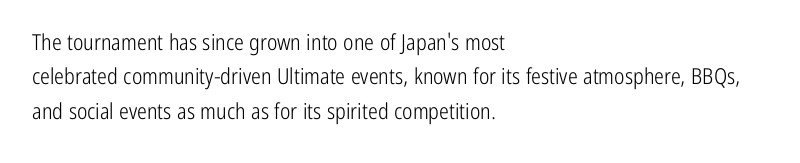
{"italic": "no", "bold": "no", "underline": "no", "align": "left", "line_spacing": "normal", "line_spacing_ratio": 1.56, "letter_spacing": "normal", "letter_spacing_em": 0.0, "glyph_px": 22}
